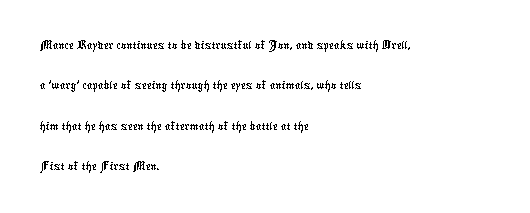
Varying glyph widths throughout — classic text-font behaviour. The space between consecutive lines is moderate. This rendering features lettering with no underline. The setting favours the left margin, as ordinary paragraphs usually do.
